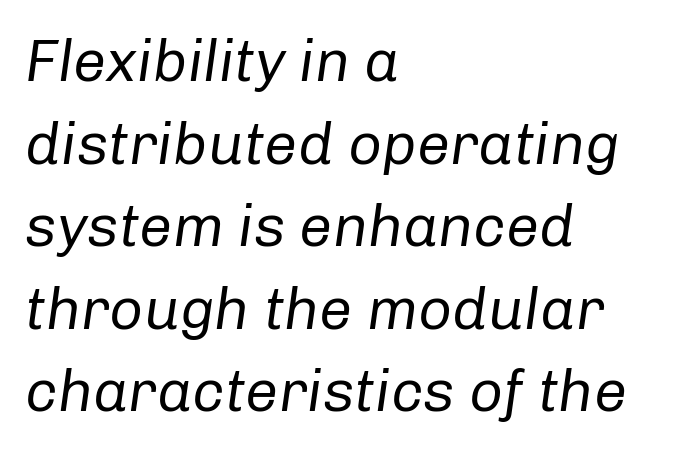
The image shows 59 px regular-weight type, italic (leaning right); set left-aligned, normal line spacing (1.4x), normal letter spacing, not underlined; low stroke contrast and a medium x-height.
